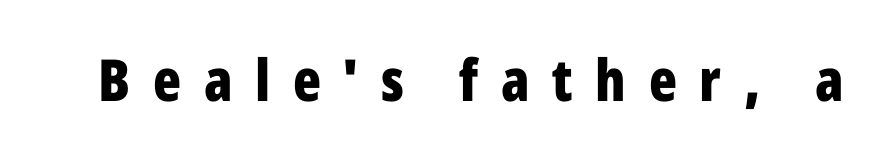
The image shows 58 px bold, condensed sans-serif type, upright; set unusually wide letter spacing (+0.39 em), not underlined; low stroke contrast and a medium x-height.
